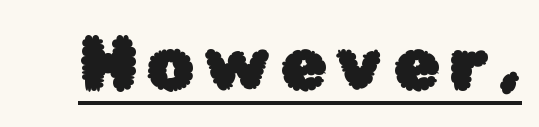
The image shows 76 px sans-serif type, upright; set underlined; low stroke contrast and a medium x-height.
